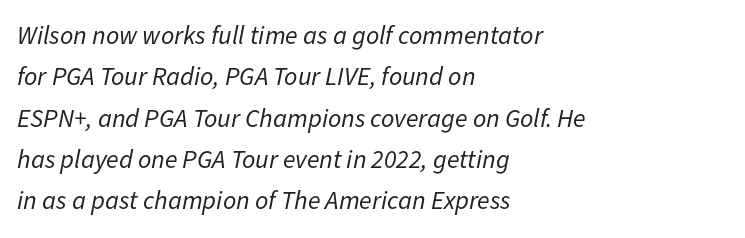
The image shows 26 px text type, italic (leaning right); set left-aligned, normal line spacing (1.59x), normal letter spacing, not underlined.
